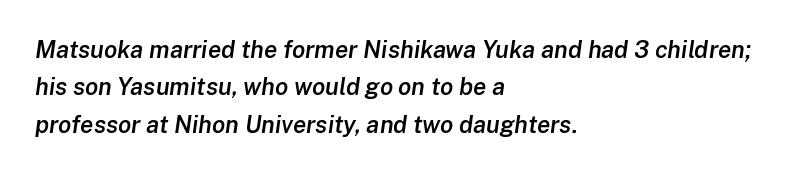
Tall strokes in this sample are angled rather than plumb. The rendering keeps characters at their native spacing. Does the copy run flush right? No — it runs flush left. Only glyphs here, with clear space below each row.
